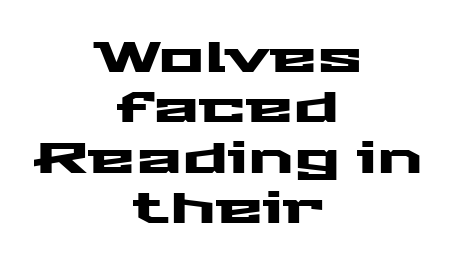
The image shows 43 px wide sans-serif type, upright; set centered, line spacing 1.17x, normal letter spacing, not underlined; medium stroke contrast and a medium x-height.
